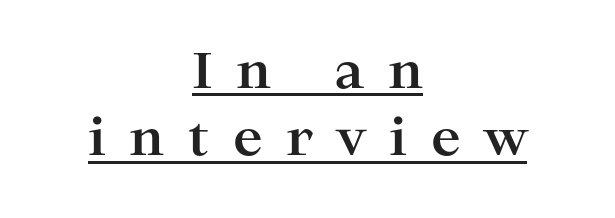
The rendering inserts visible extra space after every character. The passage is arranged like a title page — every line centered. A typesetter would call this leading conventional body-copy spacing. Note the varied advance widths — an 'i' is clearly narrower than an 'm'. The lettering stays uniformly vertical, giving the passage a roman look. Typesetter's note: full bold, strokes at maximum text heaviness.
